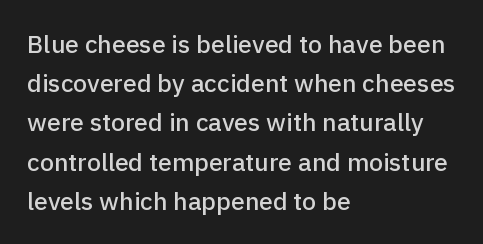
The image shows 25 px text type, upright; set left-aligned, normal line spacing (1.57x), normal letter spacing, not underlined.
